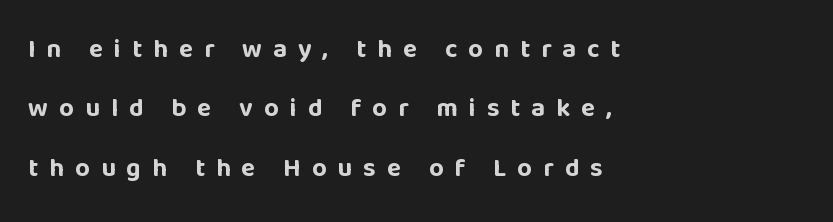
{"italic": "no", "bold": "yes", "underline": "no", "align": "left", "line_spacing": "loose", "line_spacing_ratio": 2.28, "letter_spacing": "wide", "letter_spacing_em": 0.42, "glyph_px": 26}
